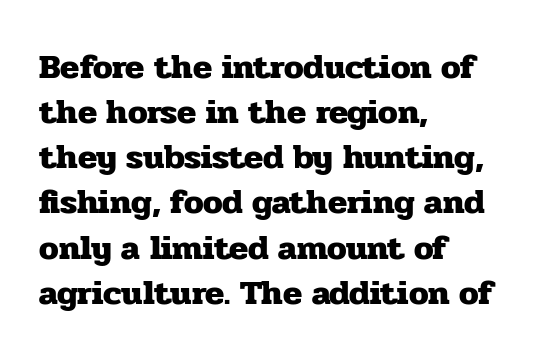
Here the designer chose a conventional face with non-uniform glyph widths. The lines in this sample share a left origin and differ only in where they stop. Any mark beneath the type? The region is blank. The lines sit at an ordinary, default distance from one another.
